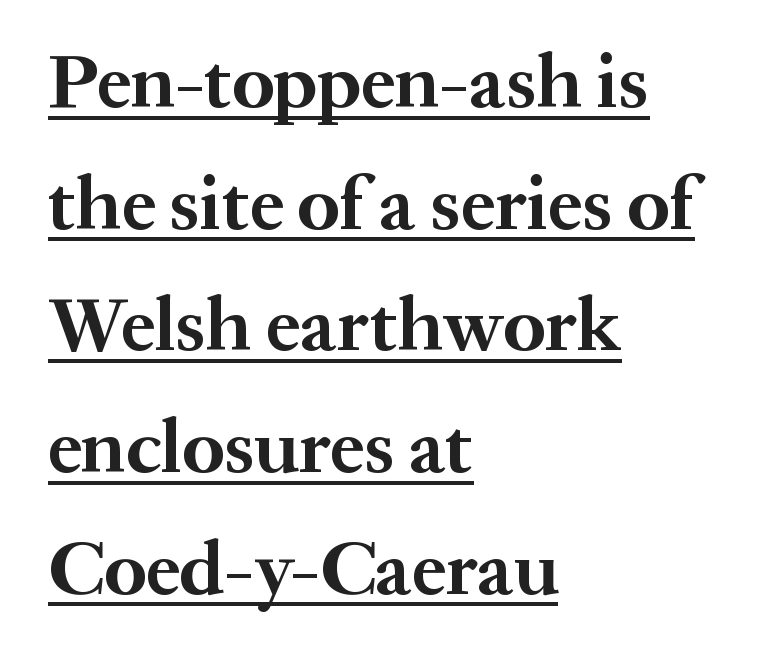
{"serif": "yes", "italic": "no", "bold": "yes", "weight": "bold", "width": "normal", "stroke_contrast": "medium", "x_height": "medium", "monospaced": "no", "underline": "yes", "align": "left", "line_spacing": "normal", "line_spacing_ratio": 1.58, "letter_spacing": "normal", "letter_spacing_em": 0.0, "glyph_px": 77}
